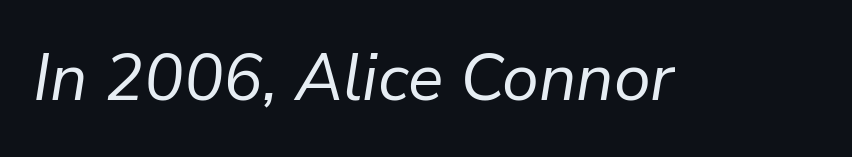
The image shows 66 px regular-weight type, italic (leaning right); set normal letter spacing, not underlined; low stroke contrast and a medium x-height.
